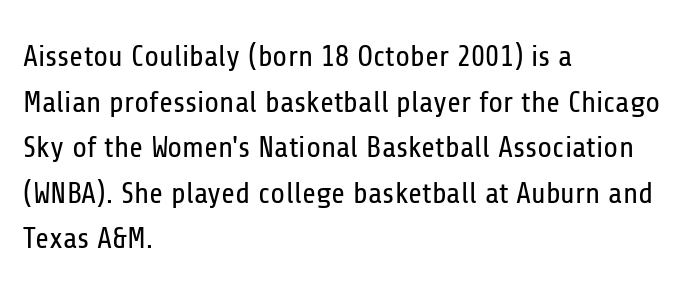
A clean baseline with only descenders dipping below it. This sample has the flowing, uneven cadence of proportional lettering. Note: no serifs on the glyphs. If you drew a ruler down the left edge, every line would touch it. Weight: regular or lighter. Letter spacing: default.
